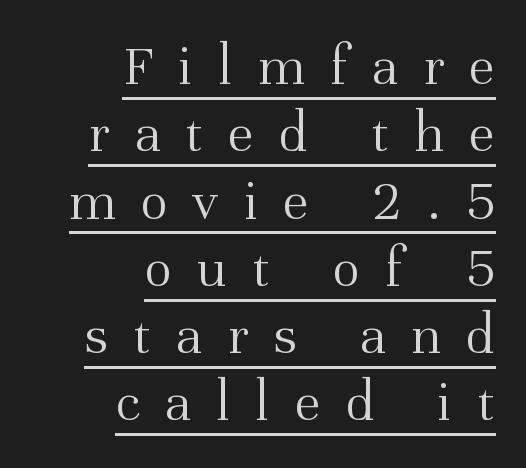
This rendering features underlined lettering. This is not heavy type; no bold has been used. Students, observe: this is what under-led, compact text looks like. Does the copy run flush right? Yes — the right margin is perfectly even.
